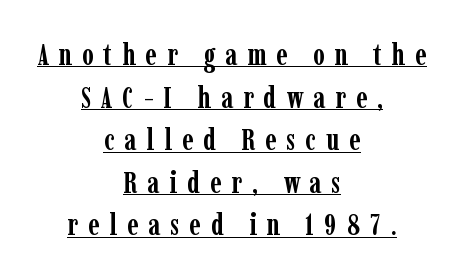
{"serif": "yes", "italic": "no", "bold": "yes", "weight": "semibold", "width": "condensed", "stroke_contrast": "low", "x_height": "medium", "monospaced": "no", "underline": "yes", "align": "center", "line_spacing": "normal", "line_spacing_ratio": 1.42, "letter_spacing": "wide", "letter_spacing_em": 0.33, "glyph_px": 30}
